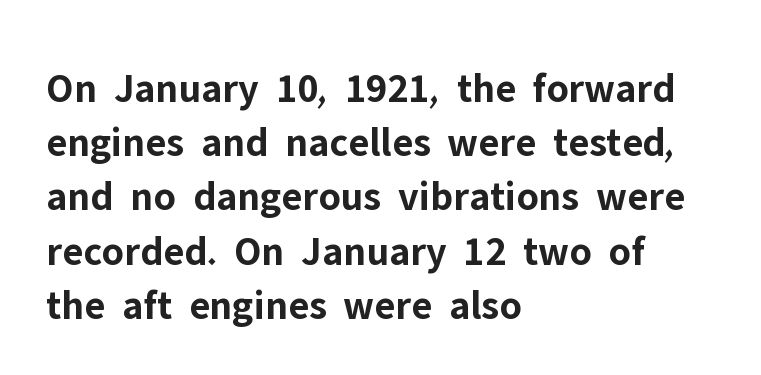
{"serif": "no", "italic": "no", "bold": "yes", "weight": "bold", "width": "normal", "stroke_contrast": "low", "x_height": "medium", "monospaced": "no", "underline": "no", "align": "left", "line_spacing": "normal", "line_spacing_ratio": 1.29, "letter_spacing": "normal", "letter_spacing_em": 0.0, "glyph_px": 42}
